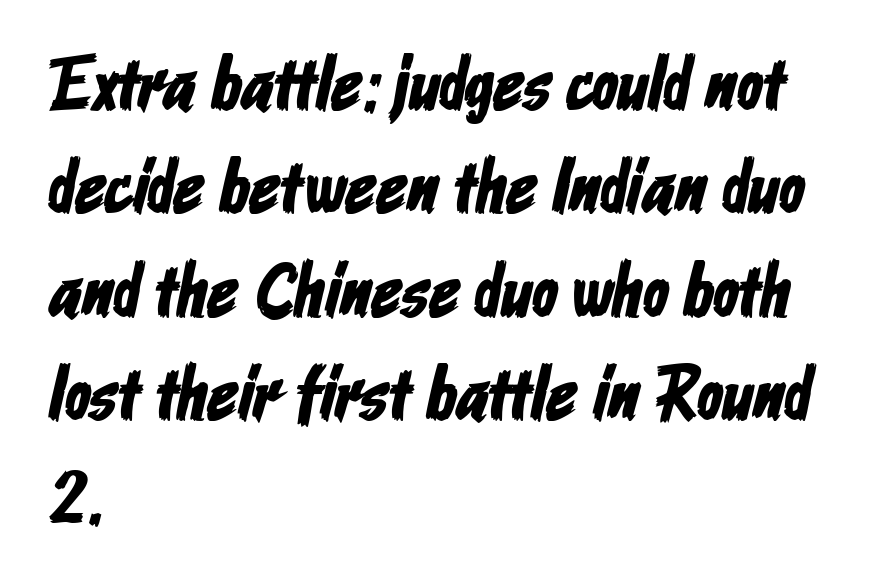
The image shows 76 px condensed sans-serif type; set left-aligned, normal line spacing (1.36x), normal letter spacing, not underlined; low stroke contrast and a medium x-height.
